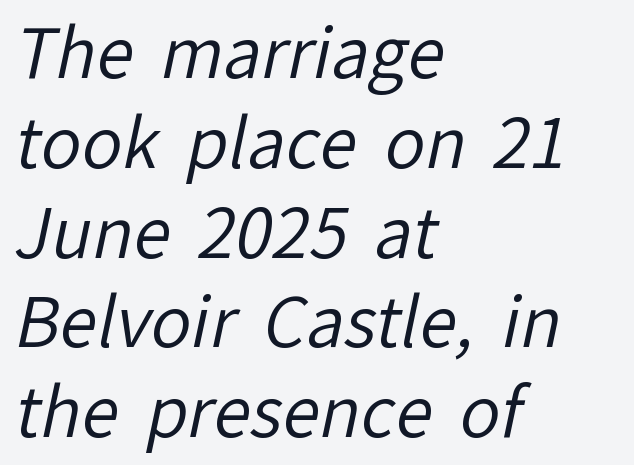
Q: Is the text bold? A: No.
Q: Is the typeface a serif or a sans-serif typeface? A: Sans-serif.
Q: Is the text underlined? A: No.
Q: How is the paragraph aligned? A: Left-aligned.
Q: Is the spacing between letters normal or unusually wide? A: Normal.
Q: Is the spacing between lines tight, normal or loose? A: Normal.
Q: Width (condensed, normal, or wide)? A: Normal.
Q: Stroke contrast? A: Low.
Q: x-height? A: Medium.
Q: Monospaced? A: No.
